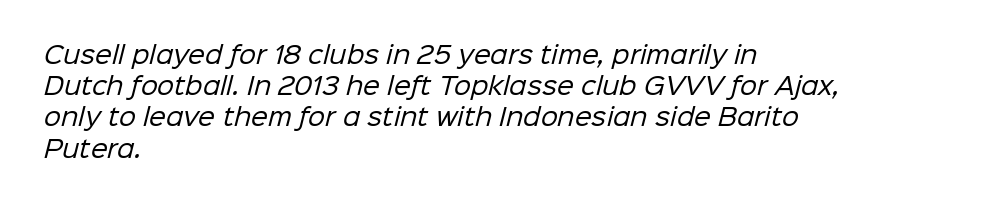
Q: Is the text bold? A: No.
Q: Is the text underlined? A: No.
Q: How is the paragraph aligned? A: Left-aligned.
Q: Is the spacing between letters normal or unusually wide? A: Normal.
Q: Is the spacing between lines tight, normal or loose? A: Normal.
